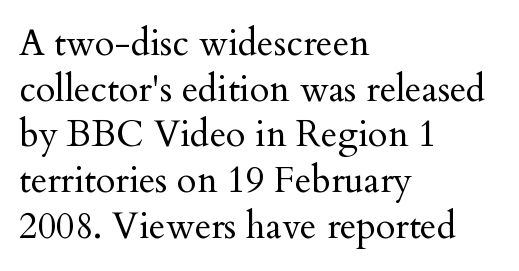
The image shows 36 px regular-weight serif type, upright; set left-aligned, normal line spacing (1.27x), normal letter spacing, not underlined; medium stroke contrast and a small x-height.
